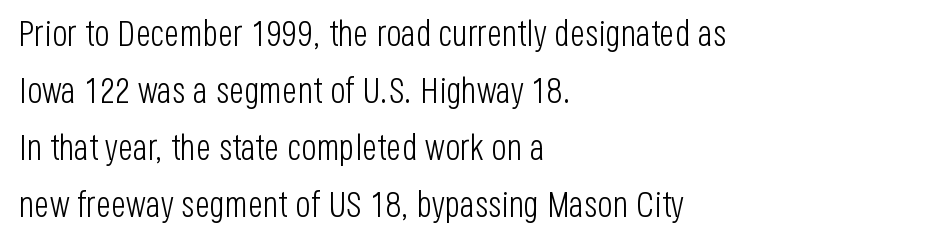
The image shows 36 px light, condensed sans-serif type, upright; set left-aligned, normal line spacing (1.58x), normal letter spacing, not underlined; low stroke contrast and a large x-height.
